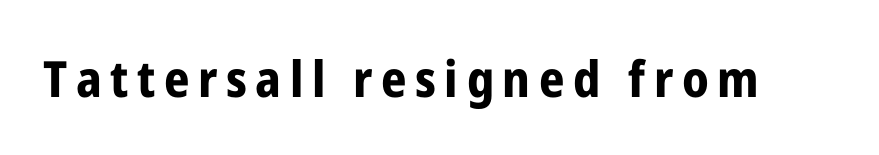
The image shows 50 px bold, condensed sans-serif type, upright; set not underlined; low stroke contrast and a medium x-height.
